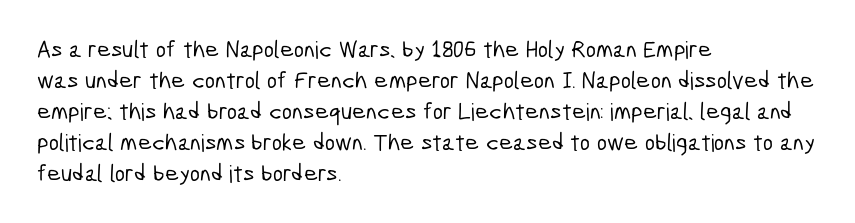
The image shows 24 px text type; set left-aligned, normal line spacing (1.29x), normal letter spacing, not underlined.
